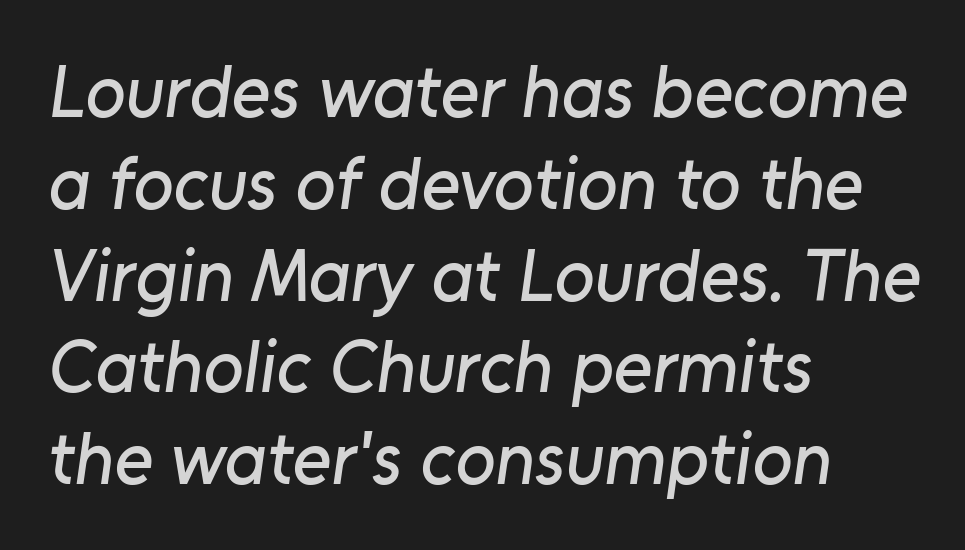
Q: Is the typeface a serif or a sans-serif typeface? A: Sans-serif.
Q: Is the text underlined? A: No.
Q: How is the paragraph aligned? A: Left-aligned.
Q: Is the spacing between letters normal or unusually wide? A: Normal.
Q: Width (condensed, normal, or wide)? A: Normal.
Q: Stroke contrast? A: Low.
Q: x-height? A: Medium.
Q: Monospaced? A: No.
